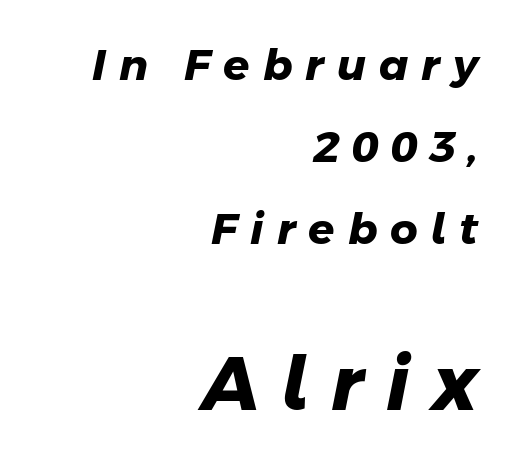
{"serif": "no", "bold": "yes", "weight": "heavy", "width": "normal", "stroke_contrast": "low", "x_height": "medium", "monospaced": "no", "underline": "no", "align": "right", "line_spacing": "loose", "line_spacing_ratio": 1.91, "letter_spacing": "wide", "letter_spacing_em": 0.3, "larger_block": "second", "size_ratio": 1.74, "glyph_px": 75}
